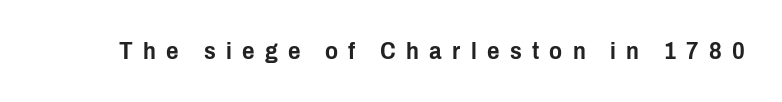
The image shows 24 px text type, upright; set unusually wide letter spacing (+0.43 em), not underlined.
